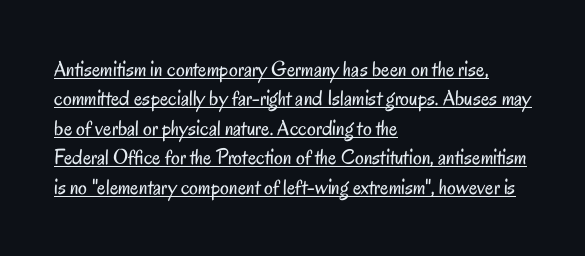
Q: Is the text bold? A: No.
Q: Is the text italic (slanted)? A: No, it is upright.
Q: Is the text underlined? A: Yes.
Q: How is the paragraph aligned? A: Left-aligned.
Q: Is the spacing between letters normal or unusually wide? A: Normal.
Q: Is the spacing between lines tight, normal or loose? A: Normal.
